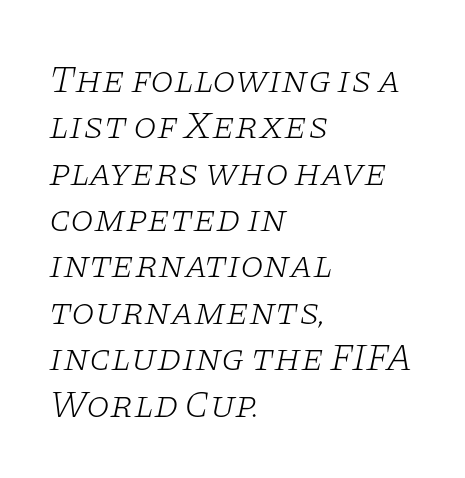
Caption: standard tracking, unaltered. Posture: slanted. Glance below the letters and you will spot only blank space. These lines are rendered in a variable-pitch font. Is the stroke heavy? The answer is a plain regular-or-lighter. This rendering employs a face with finishing strokes, i.e., a serif.
